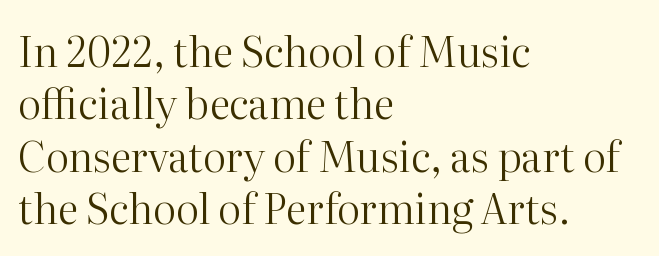
{"serif": "yes", "italic": "no", "bold": "no", "weight": "regular", "width": "normal", "stroke_contrast": "high", "x_height": "medium", "monospaced": "no", "underline": "no", "align": "left", "line_spacing": "normal", "line_spacing_ratio": 1.28, "letter_spacing": "normal", "letter_spacing_em": 0.0, "glyph_px": 41}
